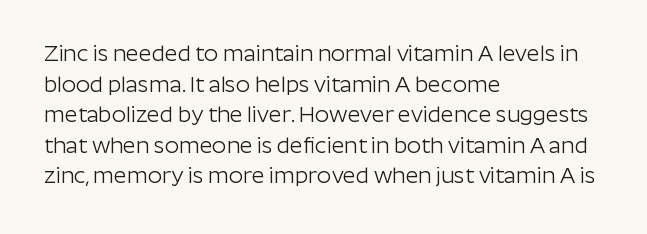
Here the glyphs are tracked normally, forming tight word shapes. This sample keeps an unexceptional amount of space between lines. Every character sits straight up, as roman type does. Each stroke keeps to a modest, everyday thickness or less. This rendering uses left alignment, leaving the right contour irregular. Descenders are the only things crossing below the line.
